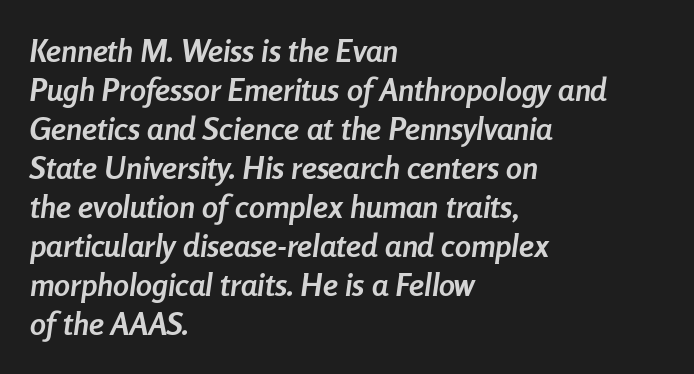
Descenders are the only things crossing below the line. Weight: bold. Layout note: lines flush left. These lines are rendered in a variable-pitch font. Italic: yes, the glyphs are oblique.
